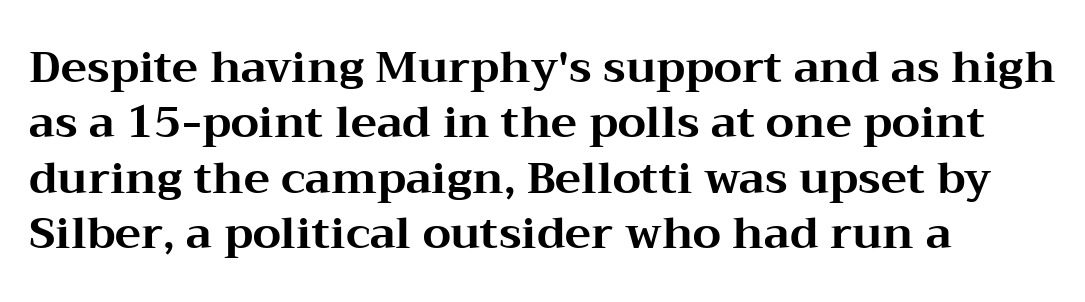
The image shows 44 px bold, wide serif type, upright; set left-aligned, normal line spacing (1.26x), normal letter spacing, not underlined; medium stroke contrast and a medium x-height.
